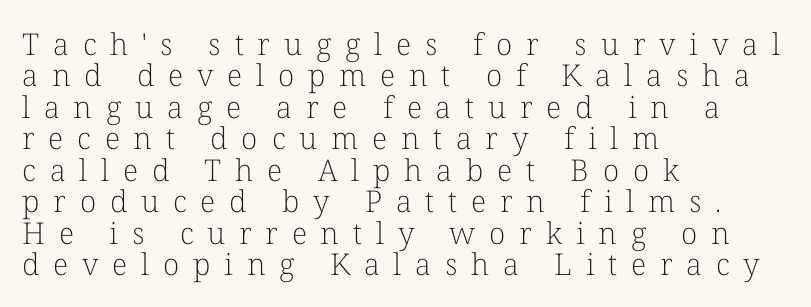
The image shows 30 px light serif type, upright; set left-aligned, tight line spacing (1.05x), unusually wide letter spacing (+0.46 em), not underlined; low stroke contrast and a medium x-height.
